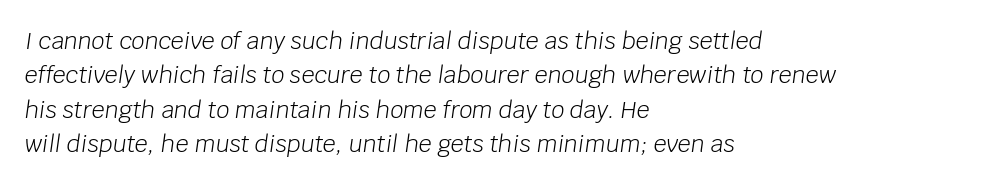
{"italic": "yes", "lean": "right", "slant_degrees": 8, "bold": "no", "underline": "no", "align": "left", "line_spacing": "normal", "line_spacing_ratio": 1.49, "letter_spacing": "normal", "letter_spacing_em": 0.0, "glyph_px": 23}
